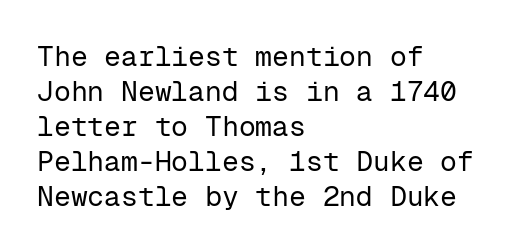
The image shows 28 px regular-weight sans-serif type, upright, monospaced; set left-aligned, normal line spacing (1.25x), normal letter spacing, not underlined; low stroke contrast and a medium x-height.
